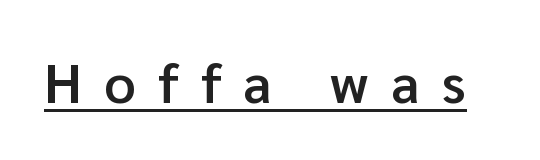
The image shows 55 px semibold sans-serif type, upright; set unusually wide letter spacing (+0.41 em), underlined; low stroke contrast and a medium x-height.
